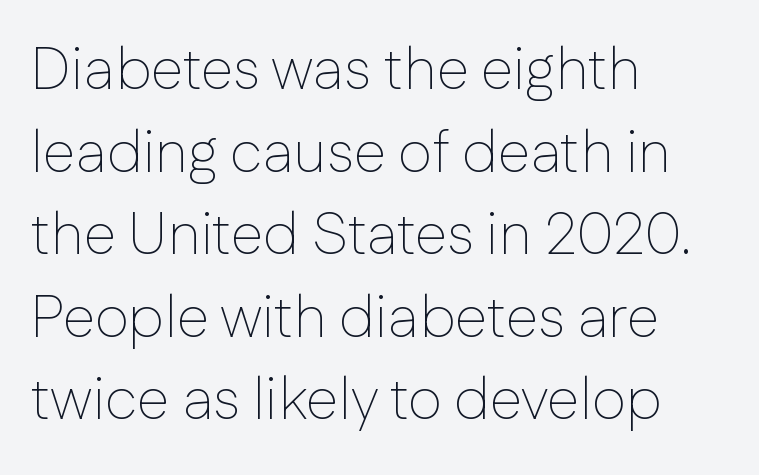
{"serif": "no", "italic": "no", "bold": "no", "weight": "thin", "width": "normal", "stroke_contrast": "low", "x_height": "medium", "monospaced": "no", "underline": "no", "align": "left", "line_spacing": "normal", "line_spacing_ratio": 1.4, "letter_spacing": "normal", "letter_spacing_em": 0.0, "glyph_px": 59}
